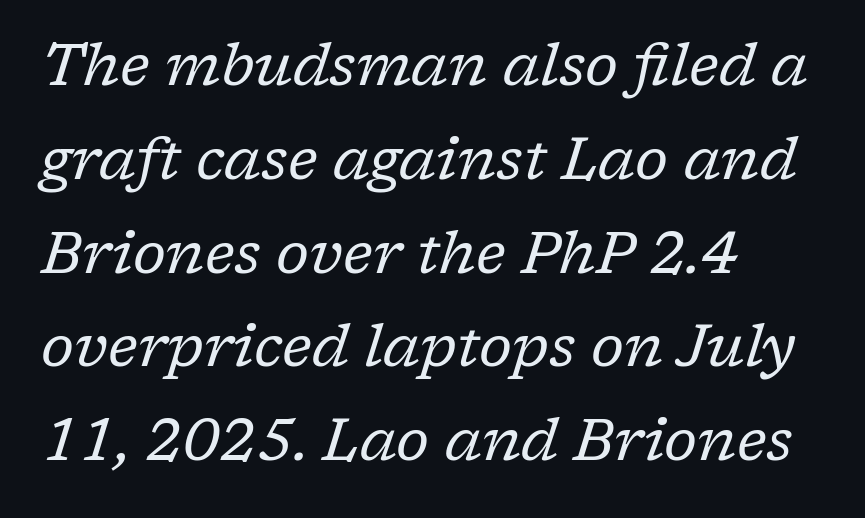
Each letter keeps its own natural width here, so spacing adapts to shape. Is this a sans? No — the strokes have serifs. Quick note: underline off. The whole block is typeset with a tilt.
